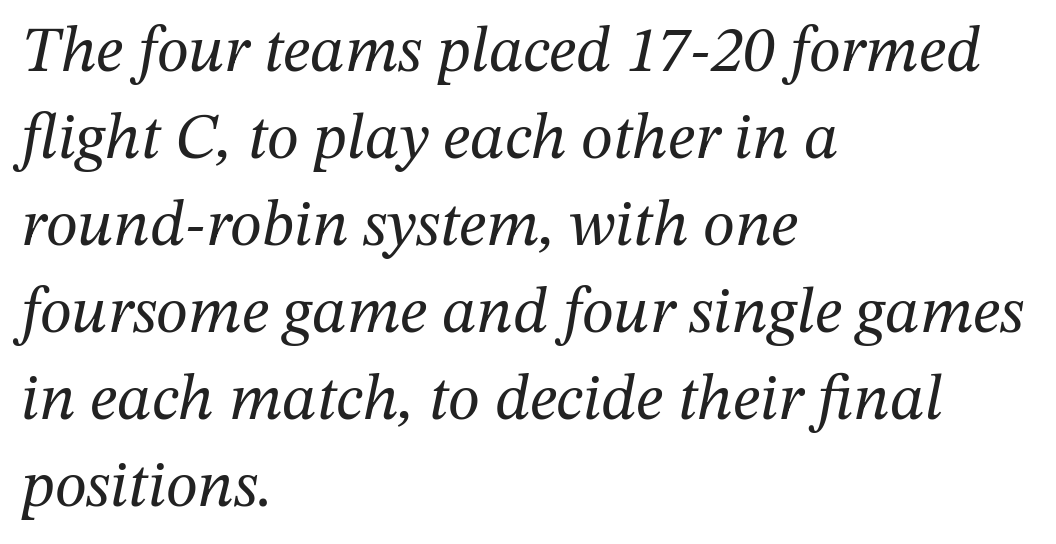
The rendering anchors every line to the left-hand side. The characters are drawn with everyday or finer stroke widths. Words float on clear page, feet unadorned. Unlike a clean sans, this face finishes its strokes with serifs. The rendering uses a moderate line-height, typical for paragraphs. Think of a printed novel: that variable character pitch is what you see here.
